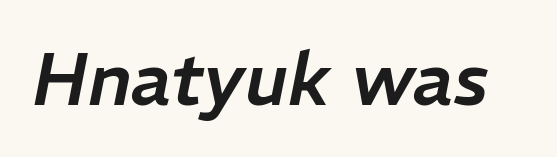
The image shows 74 px text type, italic (leaning right); set normal letter spacing, not underlined; low stroke contrast and a medium x-height.
